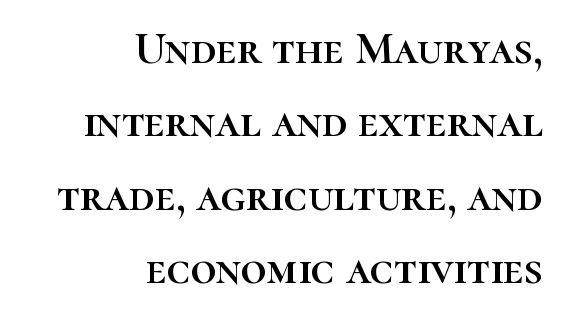
The image shows 45 px text type, upright; set right-aligned, normal line spacing (1.63x), normal letter spacing, not underlined; high stroke contrast and a medium x-height.
